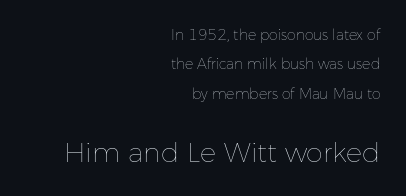
Q: Is the text bold? A: No.
Q: Is the text italic (slanted)? A: No, it is upright.
Q: Is the text underlined? A: No.
Q: How is the paragraph aligned? A: Right-aligned.
Q: Is the spacing between letters normal or unusually wide? A: Normal.
Q: Is the spacing between lines tight, normal or loose? A: Loose.
Q: Which block of text is set in a larger size, the first (top) or the second (bottom)? A: The second (bottom) one.
